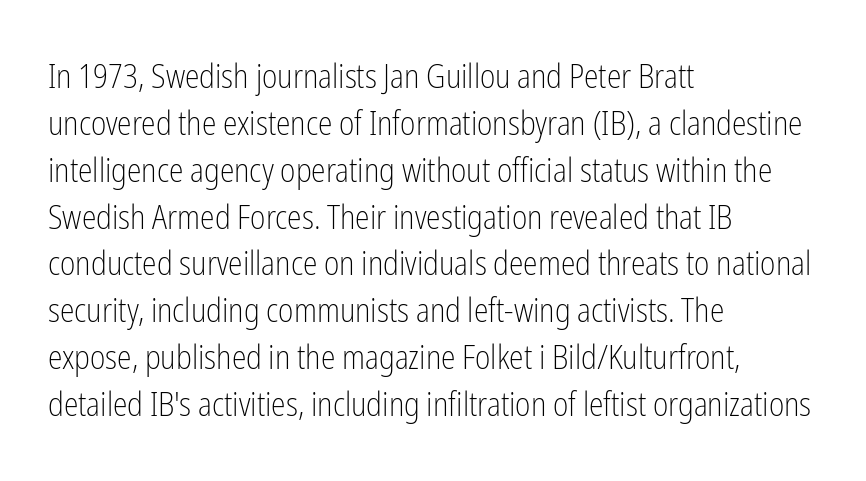
Q: Is the text bold? A: No.
Q: Is the text italic (slanted)? A: No, it is upright.
Q: Is the typeface a serif or a sans-serif typeface? A: Sans-serif.
Q: Is the text underlined? A: No.
Q: How is the paragraph aligned? A: Left-aligned.
Q: Is the spacing between letters normal or unusually wide? A: Normal.
Q: Is the spacing between lines tight, normal or loose? A: Normal.
Q: Width (condensed, normal, or wide)? A: Condensed.
Q: Stroke contrast? A: Low.
Q: x-height? A: Medium.
Q: Monospaced? A: No.
